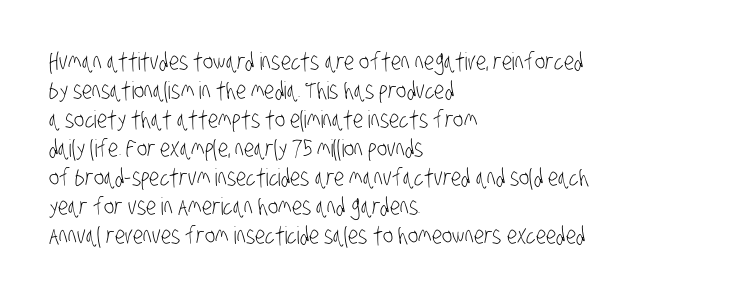
The image shows 24 px text type; set left-aligned, line spacing 1.21x, normal letter spacing, not underlined.
